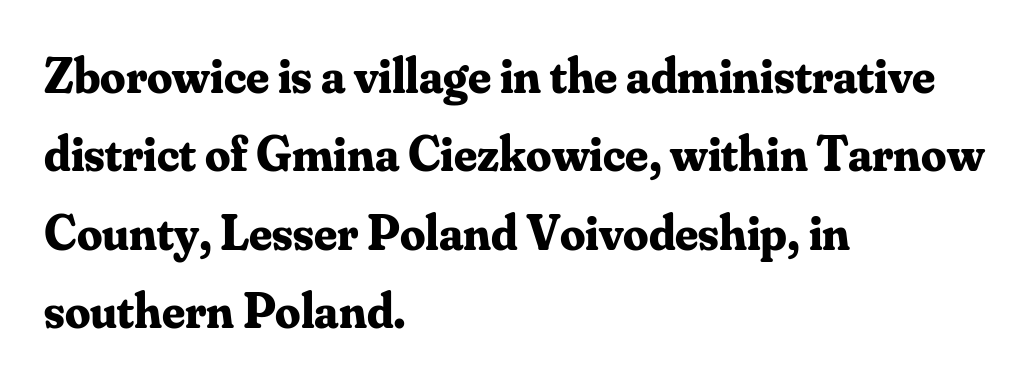
A typesetter would call this proportional, since set widths differ per character. The letterforms sit shoulder to shoulder at normal distance. Every row of glyphs begins at an identical x-position on the left. It's the straight-up-and-down kind of type. Unmarked baselines from the first word to the last.
